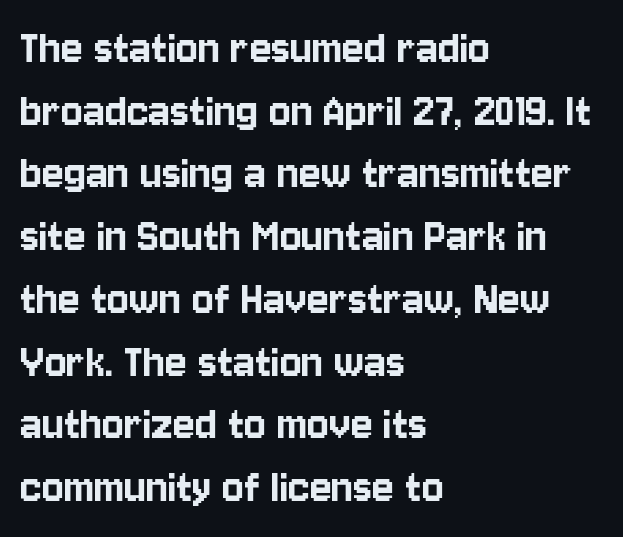
The paragraph shown leans on its left margin. Nobody touched the tracking dial on this one. This is the regular roman posture of the typeface. Spacing verdict: proportional, widths tailored to each character. The text was rendered using a sans face with plain stroke endings. This rendering features lettering with no underline.
